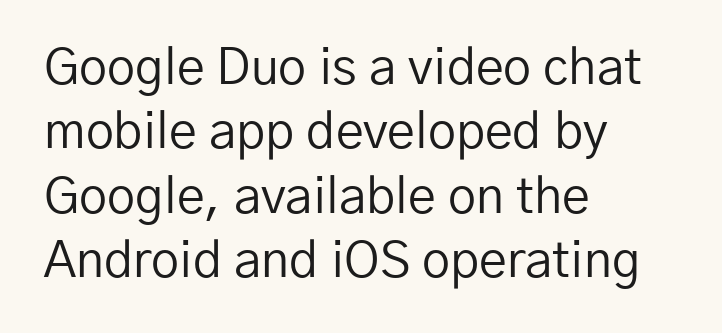
The image shows 50 px regular-weight sans-serif type, upright; set left-aligned, normal line spacing (1.29x), normal letter spacing, not underlined; low stroke contrast and a medium x-height.
